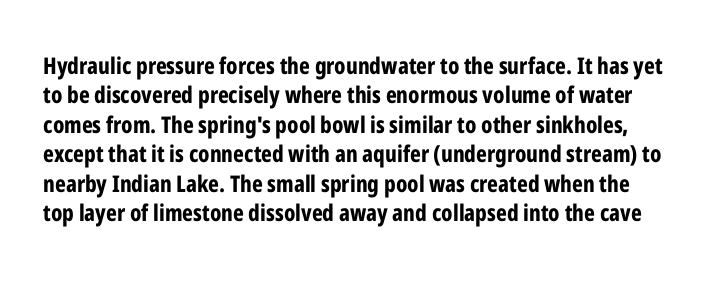
Q: Is the text bold? A: Yes.
Q: Is the text italic (slanted)? A: No, it is upright.
Q: Is the text underlined? A: No.
Q: Is the spacing between letters normal or unusually wide? A: Normal.
Q: Is the spacing between lines tight, normal or loose? A: Normal.
